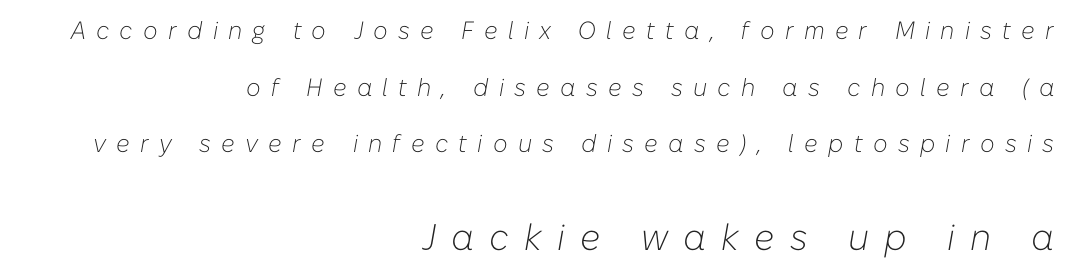
Proportional: the letters do not fall into vertical columns. Italic? Definitely — the glyphs are oblique. The words here are not underlined. Line ends are locked; line starts wander. Caption: upper text group reduced, lower text group enlarged. A quiet, ordinary-to-light weight characterises the typeface.
